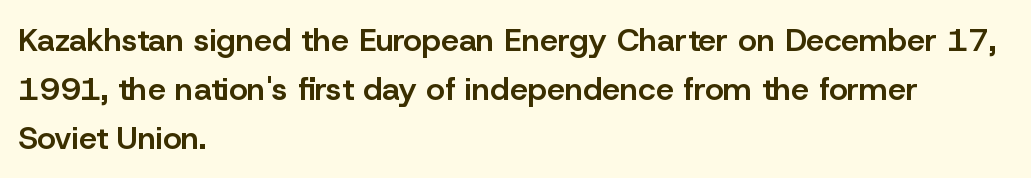
If you drew a line through each stem, it would be perfectly vertical. Character widths vary here, with narrow letters taking less room than wide ones. The typesetting leans somewhat heavy: a semibold. How would I describe the line gaps? Plain and ordinary. Typeset ragged right — the left edge is the straight one.
